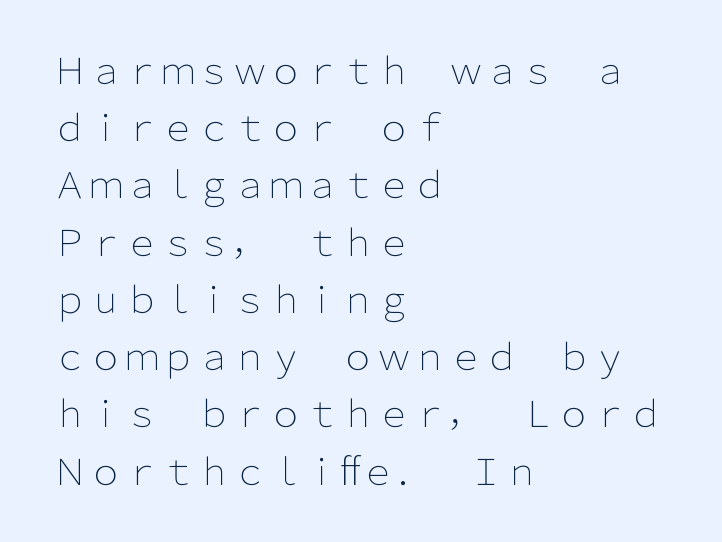
Line starts are locked; line ends wander. You could not count columns in this text — the font is proportionally spaced. The line texture is even and compact thanks to regular tracking. Examine the stroke ends and you'll find no serifs.
